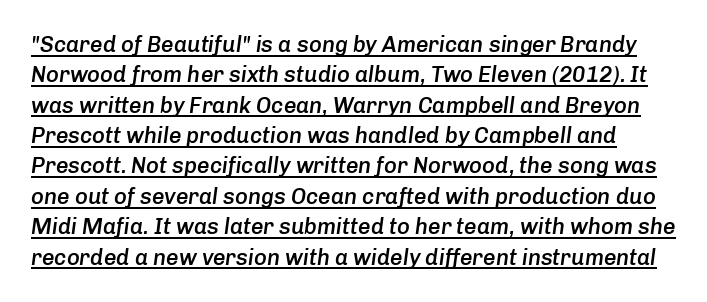
Q: Is the text bold? A: Semi-bold.
Q: Is the text italic (slanted)? A: Yes, it leans right by about 8 degrees.
Q: Is the text underlined? A: Yes.
Q: Is the spacing between letters normal or unusually wide? A: Normal.
Q: Is the spacing between lines tight, normal or loose? A: Normal.
